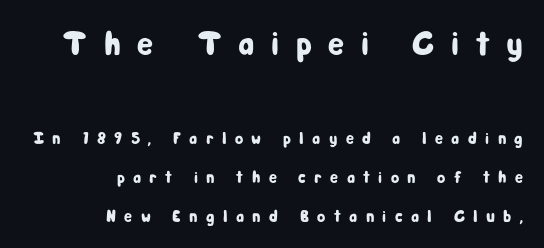
Students, observe: this is what heavily led, spacious text looks like. Letterform terminals end flat and unadorned throughout the passage. These lines were composed using upright roman letters. Compared with a flush-left layout, this one pins lines to the opposite, right side. The letters advance in unequal steps, a hallmark of proportional type.
